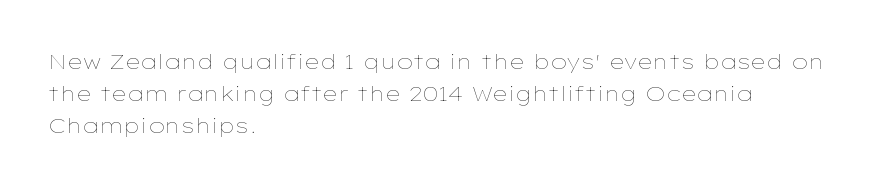
The image shows 21 px text type, upright; set left-aligned, normal line spacing (1.52x), normal letter spacing, not underlined.
